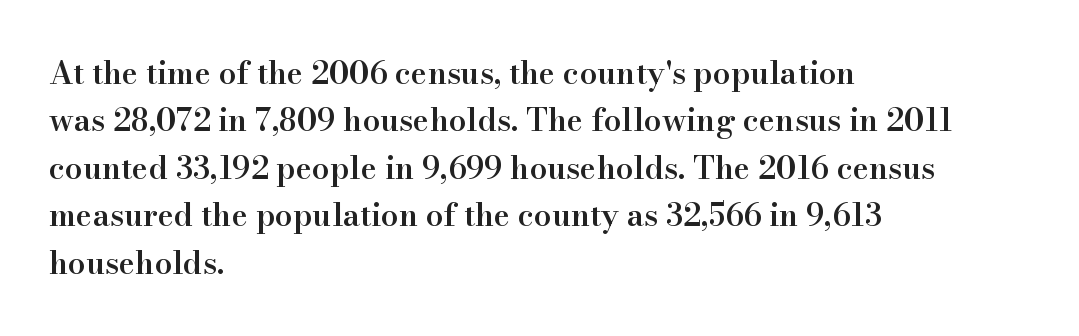
{"serif": "yes", "italic": "no", "bold": "semi", "weight": "semibold", "width": "normal", "stroke_contrast": "high", "x_height": "small", "monospaced": "no", "underline": "no", "align": "left", "line_spacing": "normal", "line_spacing_ratio": 1.53, "letter_spacing": "normal", "letter_spacing_em": 0.0, "glyph_px": 31}
